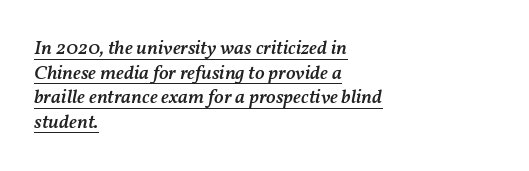
The image shows 20 px text type, italic (leaning right); set left-aligned, line spacing 1.23x, normal letter spacing, underlined.
